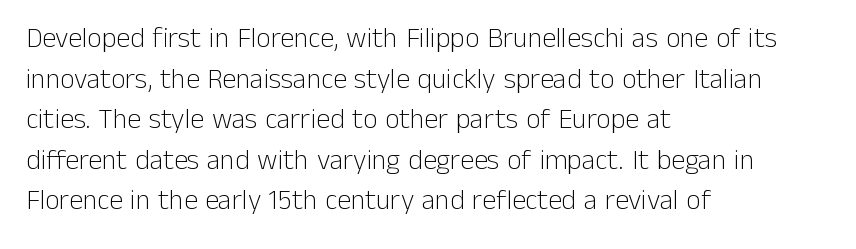
Bare-footed words on every line. You could not count columns in this text — the font is proportionally spaced. Which margin do the lines hug? The left one — the right edge is uneven. Ink coverage per letter is moderate at most.
